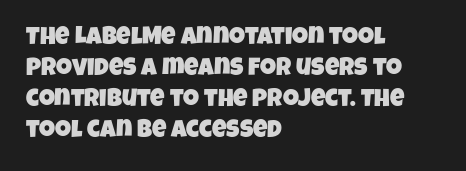
The image shows 25 px text type; set left-aligned, line spacing 1.24x, normal letter spacing, not underlined.
